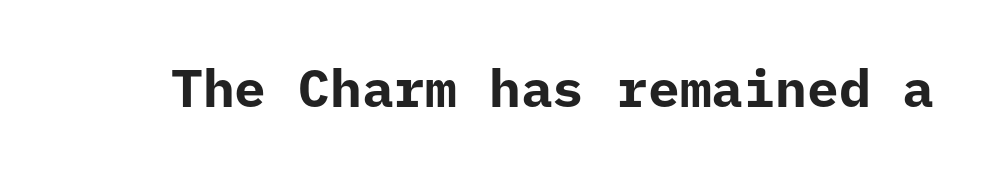
The image shows 53 px bold sans-serif type, upright, monospaced; set normal letter spacing, not underlined; low stroke contrast and a medium x-height.
